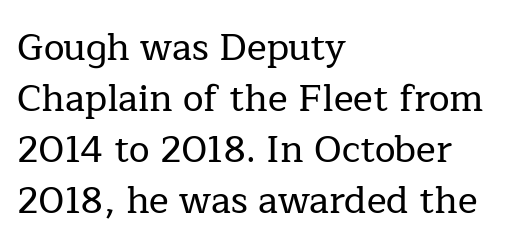
Q: Is the text italic (slanted)? A: No, it is upright.
Q: Is the typeface a serif or a sans-serif typeface? A: Serif.
Q: Is the text underlined? A: No.
Q: How is the paragraph aligned? A: Left-aligned.
Q: Is the spacing between letters normal or unusually wide? A: Normal.
Q: Is the spacing between lines tight, normal or loose? A: Normal.
Q: Width (condensed, normal, or wide)? A: Normal.
Q: Stroke contrast? A: Low.
Q: x-height? A: Medium.
Q: Monospaced? A: No.
